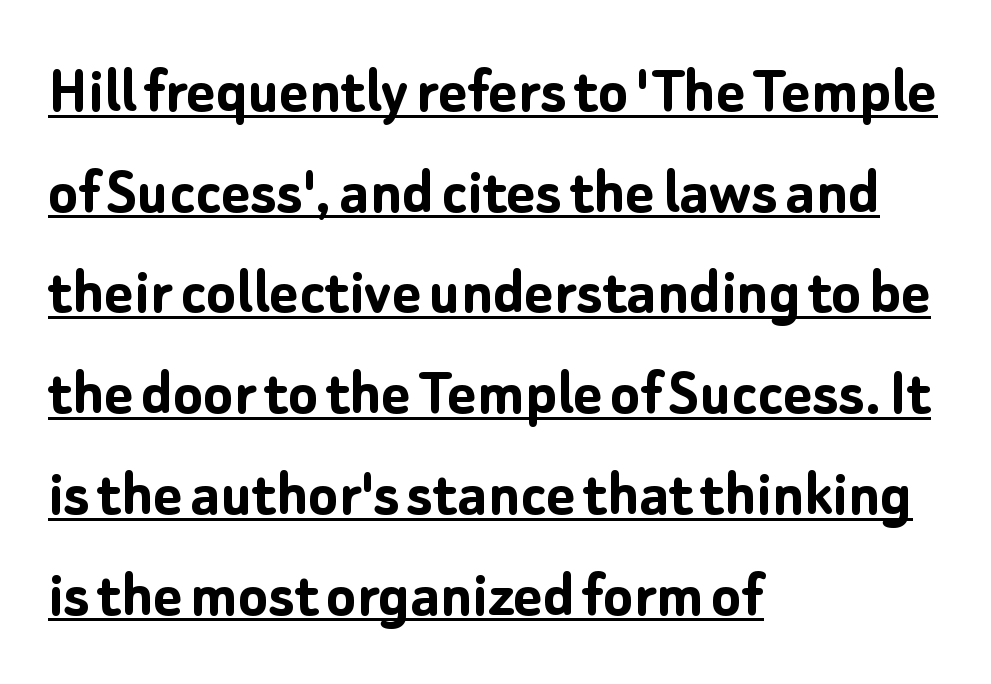
{"serif": "no", "italic": "no", "bold": "yes", "weight": "semibold", "width": "normal", "stroke_contrast": "low", "x_height": "medium", "monospaced": "no", "underline": "yes", "align": "left", "line_spacing": "normal", "line_spacing_ratio": 1.46, "letter_spacing": "normal", "letter_spacing_em": 0.0, "glyph_px": 69}
